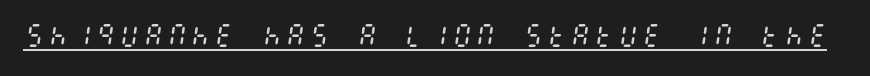
Q: Is the text bold? A: No.
Q: Is the text italic (slanted)? A: Yes, it leans right by about 8 degrees.
Q: Is the text underlined? A: Yes.
